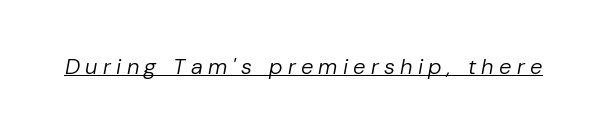
The image shows 22 px text type, italic (leaning right); set unusually wide letter spacing (+0.24 em), underlined.
